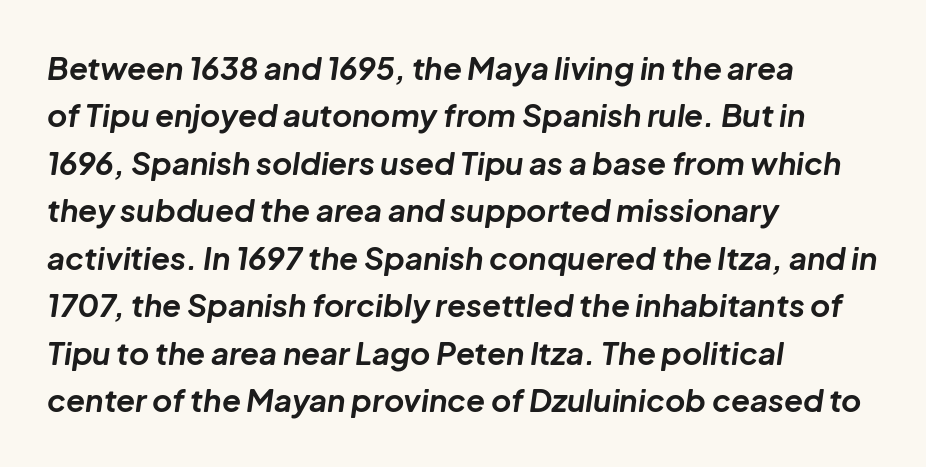
Q: Is the text bold? A: Yes.
Q: Is the text italic (slanted)? A: Yes, it leans right by about 8 degrees.
Q: Is the text underlined? A: No.
Q: How is the paragraph aligned? A: Left-aligned.
Q: Is the spacing between letters normal or unusually wide? A: Normal.
Q: Is the spacing between lines tight, normal or loose? A: Normal.
Q: Width (condensed, normal, or wide)? A: Normal.
Q: Stroke contrast? A: Low.
Q: x-height? A: Medium.
Q: Monospaced? A: No.
